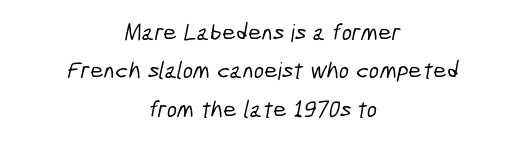
The image shows 24 px text type; set centered, normal line spacing (1.6x), normal letter spacing, not underlined.
